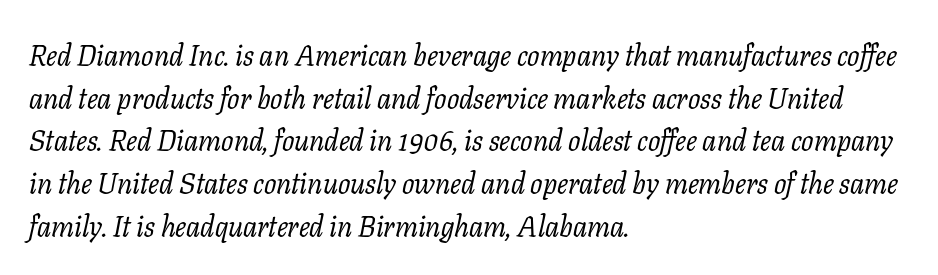
The image shows 29 px regular-weight serif type, italic (leaning right); set left-aligned, normal line spacing (1.47x), normal letter spacing, not underlined; low stroke contrast and a medium x-height.
